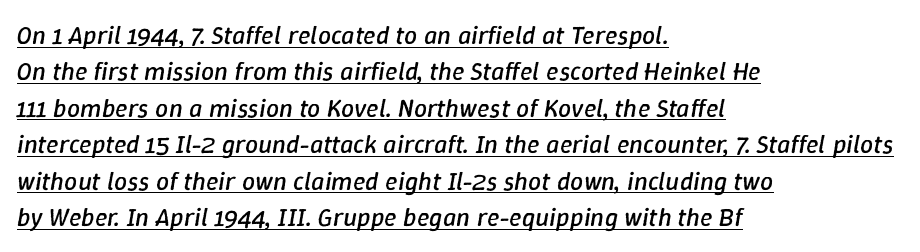
{"italic": "yes", "lean": "right", "slant_degrees": 9, "bold": "no", "underline": "yes", "align": "left", "line_spacing": "normal", "line_spacing_ratio": 1.4, "letter_spacing": "normal", "letter_spacing_em": 0.0, "glyph_px": 26}
